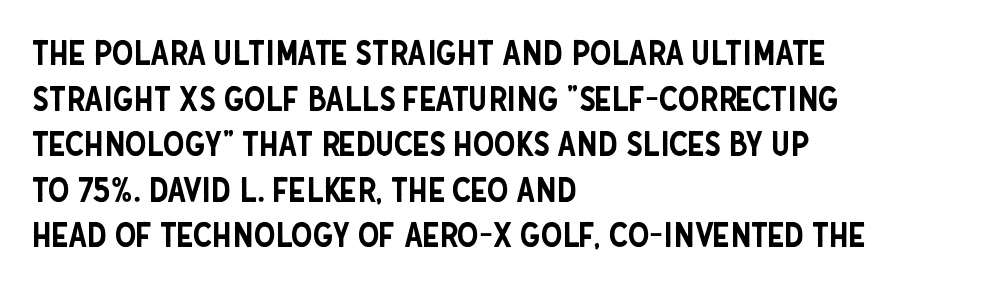
{"serif": "no", "italic": "no", "width": "condensed", "stroke_contrast": "low", "x_height": "large", "monospaced": "no", "underline": "no", "align": "left", "line_spacing": "normal", "line_spacing_ratio": 1.34, "letter_spacing": "normal", "letter_spacing_em": 0.0, "glyph_px": 34}
